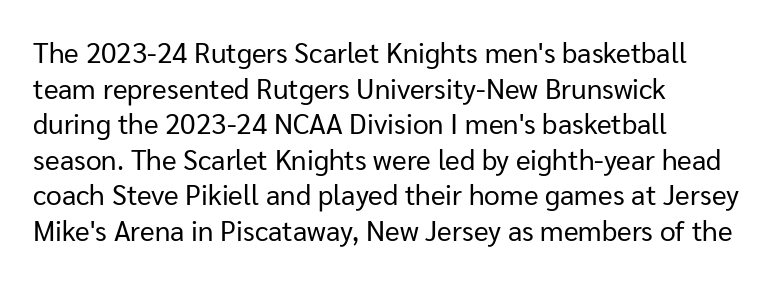
The image shows 28 px regular-weight sans-serif type, upright; set left-aligned, normal line spacing (1.27x), normal letter spacing, not underlined; low stroke contrast and a medium x-height.
